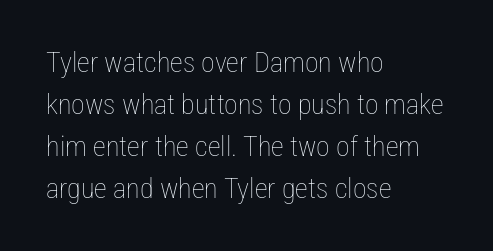
{"italic": "no", "bold": "no", "weight": "thin", "width": "condensed", "stroke_contrast": "low", "x_height": "medium", "monospaced": "no", "underline": "no", "align": "left", "line_spacing": "normal", "line_spacing_ratio": 1.5, "letter_spacing": "normal", "letter_spacing_em": 0.0, "glyph_px": 28}
